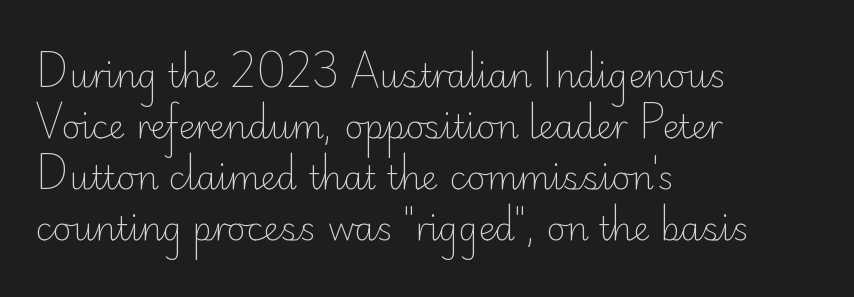
The rendering keeps characters at their native spacing. The passage shown is typed in a proportional face where columns would drift. I'd call this a sans setting — the letters go barefoot. The letters stand upright; this is a roman face. One glance says typical: line gaps are just what's usual. The space beneath each line is pristine and unruled.
